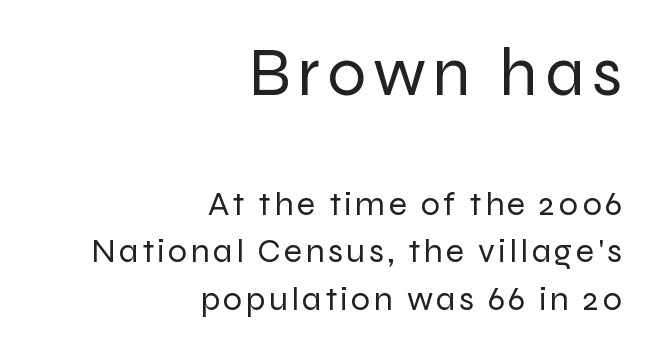
{"serif": "no", "italic": "no", "bold": "no", "weight": "regular", "width": "normal", "stroke_contrast": "low", "x_height": "medium", "monospaced": "no", "underline": "no", "align": "right", "line_spacing": "normal", "line_spacing_ratio": 1.4, "larger_block": "first", "size_ratio": 2.03, "glyph_px": 69}
